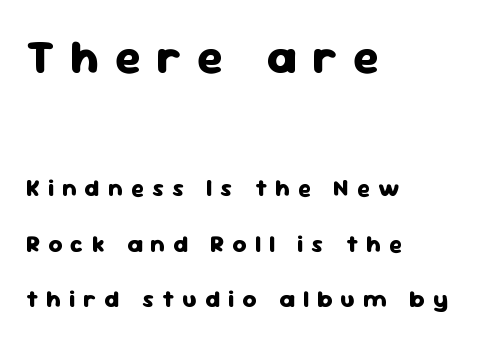
{"serif": "no", "italic": "no", "bold": "yes", "weight": "heavy", "width": "normal", "stroke_contrast": "low", "x_height": "medium", "monospaced": "no", "underline": "no", "align": "left", "line_spacing": "loose", "line_spacing_ratio": 2.31, "letter_spacing": "wide", "letter_spacing_em": 0.34, "larger_block": "first", "size_ratio": 1.96, "glyph_px": 47}
